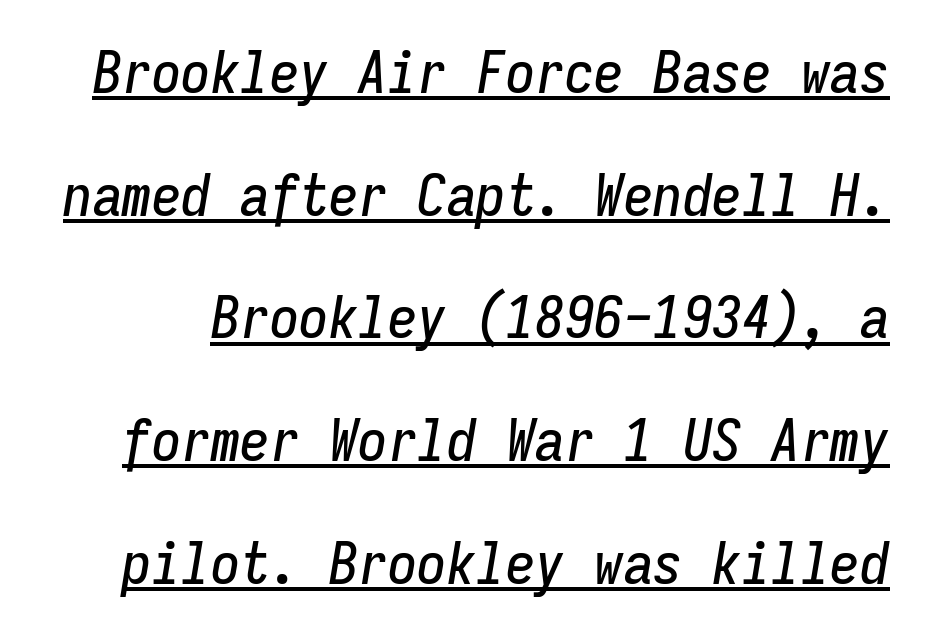
The image shows 59 px condensed type, italic (leaning right), monospaced; set loose line spacing (2.08x), normal letter spacing, underlined; low stroke contrast and a medium x-height.
